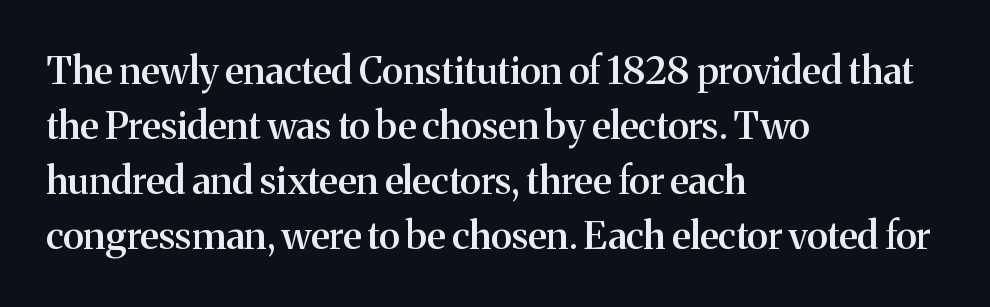
{"serif": "yes", "italic": "no", "bold": "semi", "weight": "semibold", "width": "normal", "stroke_contrast": "medium", "x_height": "medium", "monospaced": "no", "underline": "no", "align": "left", "line_spacing": "normal", "line_spacing_ratio": 1.45, "letter_spacing": "normal", "letter_spacing_em": 0.0, "glyph_px": 38}
